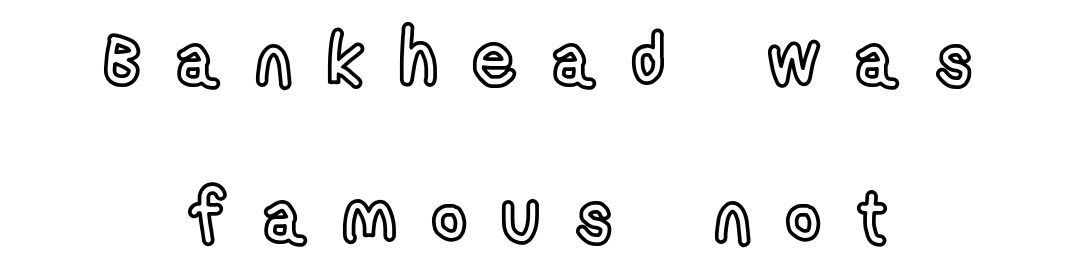
Nobody drew a line under any word here. Interline gaps are noticeably wide in this sample. Is there any slant? The stems are plumb. This sample has the flowing, uneven cadence of proportional lettering. Is the block centered? Yes — each line is placed symmetrically about the middle. The line texture is sparse and dotted thanks to wide tracking.
